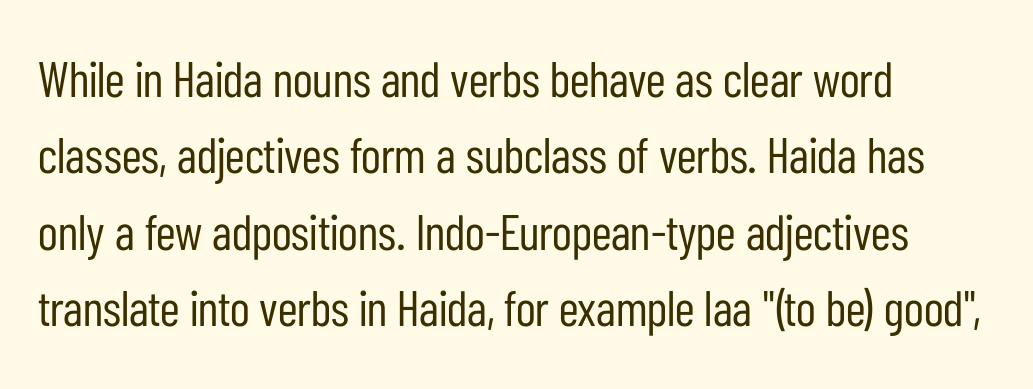
{"serif": "no", "italic": "no", "bold": "no", "weight": "regular", "width": "condensed", "stroke_contrast": "low", "x_height": "medium", "monospaced": "no", "underline": "no", "align": "left", "line_spacing": "normal", "line_spacing_ratio": 1.53, "letter_spacing": "normal", "letter_spacing_em": 0.0, "glyph_px": 50}
